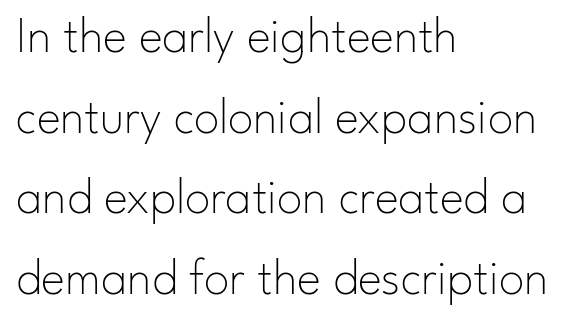
Q: Is the text bold? A: No.
Q: Is the text italic (slanted)? A: No, it is upright.
Q: Is the typeface a serif or a sans-serif typeface? A: Sans-serif.
Q: Is the text underlined? A: No.
Q: How is the paragraph aligned? A: Left-aligned.
Q: Is the spacing between letters normal or unusually wide? A: Normal.
Q: Is the spacing between lines tight, normal or loose? A: Normal.
Q: Width (condensed, normal, or wide)? A: Normal.
Q: Stroke contrast? A: Low.
Q: x-height? A: Small.
Q: Monospaced? A: No.
